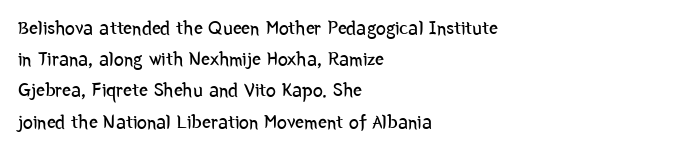
Q: Is the text bold? A: No.
Q: Is the text italic (slanted)? A: No, it is upright.
Q: Is the text underlined? A: No.
Q: How is the paragraph aligned? A: Left-aligned.
Q: Is the spacing between letters normal or unusually wide? A: Normal.
Q: Is the spacing between lines tight, normal or loose? A: Normal.
